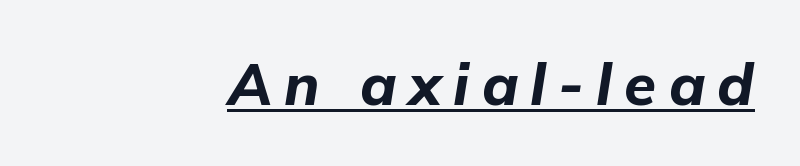
{"italic": "yes", "lean": "right", "slant_degrees": 9, "bold": "yes", "weight": "bold", "width": "normal", "stroke_contrast": "low", "x_height": "medium", "monospaced": "no", "underline": "yes", "align": "right", "letter_spacing": "wide", "letter_spacing_em": 0.21, "glyph_px": 58}
